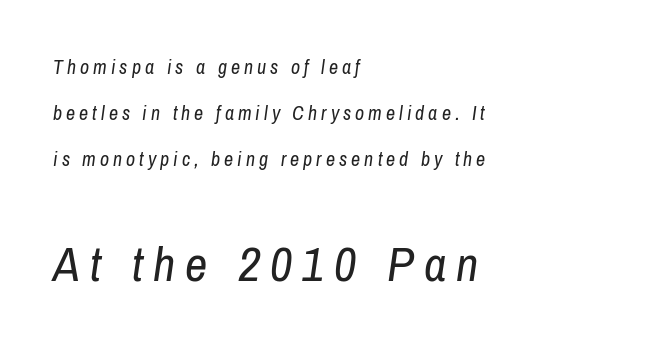
Is this a fixed-width face? No — the glyphs have proportional, varying widths. Tall strokes in this sample are angled rather than plumb. If you drew a ruler down the left edge, every line would touch it. Loose tracking; the words dissolve into strings of separated letters. This sample trades compactness for vertical openness between lines. Unmarked baselines from the first word to the last.
